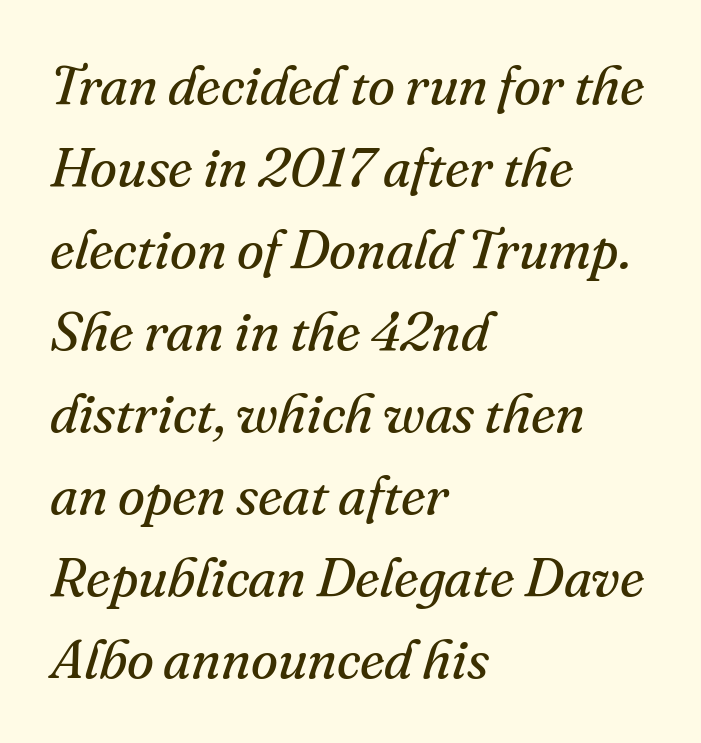
{"serif": "yes", "italic": "yes", "lean": "right", "slant_degrees": 16, "bold": "no", "weight": "regular", "width": "normal", "stroke_contrast": "medium", "x_height": "small", "monospaced": "no", "underline": "no", "align": "left", "line_spacing": "normal", "line_spacing_ratio": 1.49, "letter_spacing": "normal", "letter_spacing_em": 0.0, "glyph_px": 55}
